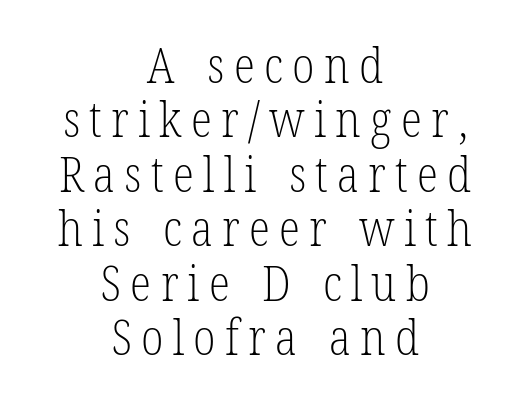
{"serif": "yes", "italic": "no", "bold": "no", "weight": "light", "width": "condensed", "stroke_contrast": "low", "x_height": "medium", "monospaced": "no", "underline": "no", "align": "center", "line_spacing": "tight", "line_spacing_ratio": 1.11, "glyph_px": 49}
